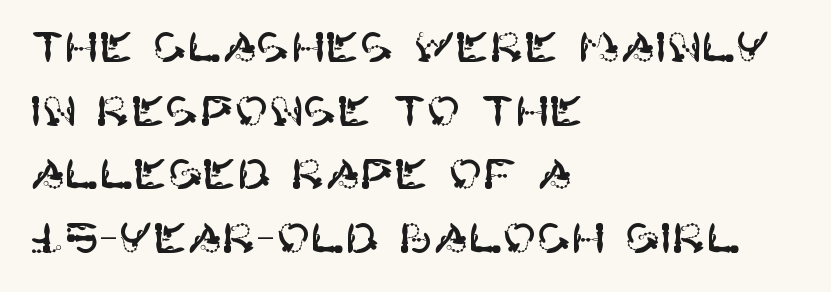
The image shows 41 px sans-serif type, upright; set left-aligned, normal line spacing (1.55x), normal letter spacing, not underlined; high stroke contrast and a large x-height.
